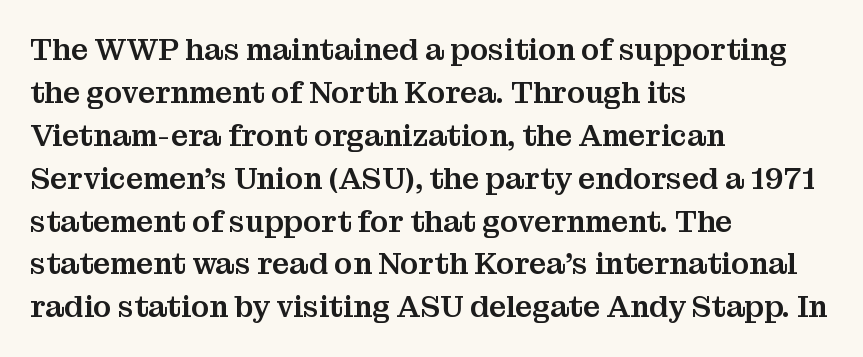
Rows of type keep a routine distance in the vertical direction. Character widths vary here, with narrow letters taking less room than wide ones. Each letter's strokes conclude with small projecting serifs. Words appear dense and cohesive because spacing is normal. Characters remain perfectly vertical along every line. Line starts are locked; line ends wander.
